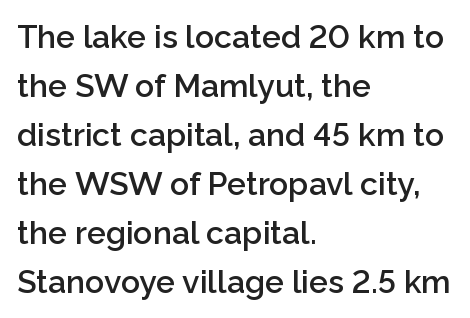
If you drew a line through each stem, it would be perfectly vertical. Character widths vary here, with narrow letters taking less room than wide ones. The typesetting leans somewhat heavy: a semibold. How would I describe the line gaps? Plain and ordinary. Typeset ragged right — the left edge is the straight one.
